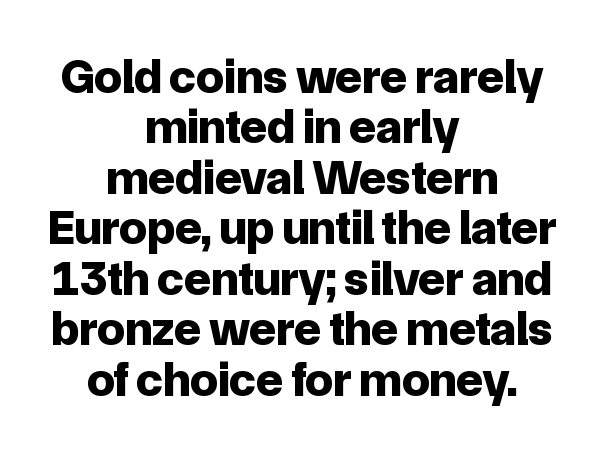
Think of a printed novel: that variable character pitch is what you see here. Compared with an ordinary text face, these strokes are far heavier — a full bold. This sample uses an upright cut, with every glyph sitting square on the baseline. Leftover space on each line is divided equally before and after the words. Check under the words: just untouched page.
